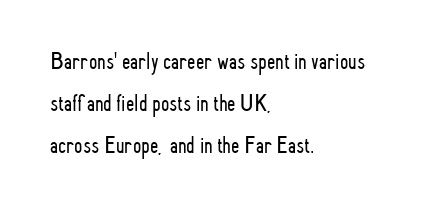
{"italic": "no", "bold": "no", "underline": "no", "align": "left", "line_spacing_ratio": 1.75, "letter_spacing": "normal", "letter_spacing_em": 0.0, "glyph_px": 24}
